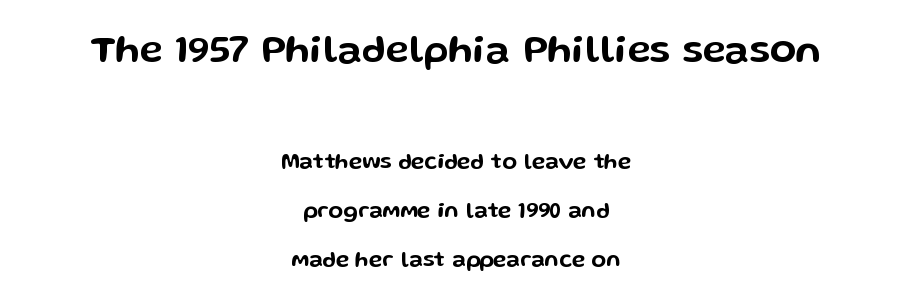
The block sitting higher on the canvas is the one with enlarged characters. Unlike a traditional serif, this face leaves its strokes unadorned. This sample is center-justified, so both line endings float freely. The letters stand upright; this is a roman face.
